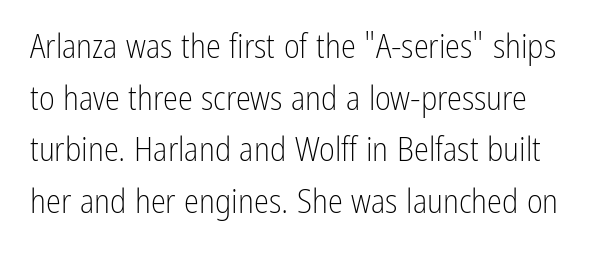
Summary of vertical rhythm: regular, with standard interline spacing. Check the space under the baseline: it is left empty. This is not heavy type; no bold has been used. Posture: upright roman. Think of a printed novel: that variable character pitch is what you see here.
